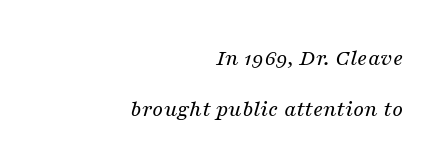
Q: Is the text bold? A: No.
Q: Is the text italic (slanted)? A: Yes, it leans right by about 16 degrees.
Q: Is the text underlined? A: No.
Q: How is the paragraph aligned? A: Right-aligned.
Q: Is the spacing between letters normal or unusually wide? A: Normal.
Q: Is the spacing between lines tight, normal or loose? A: Loose.
